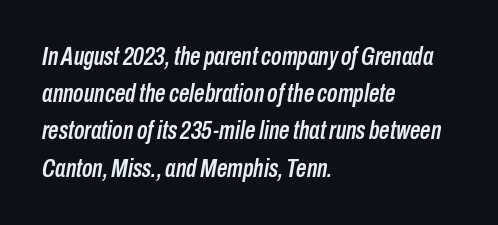
The text carries the slant typical of an italic or oblique font. Reading down the block, your eye returns to a fixed left position each line. Glyph-to-glyph distance matches everyday printed text. How would I describe the line gaps? Plain and ordinary.
